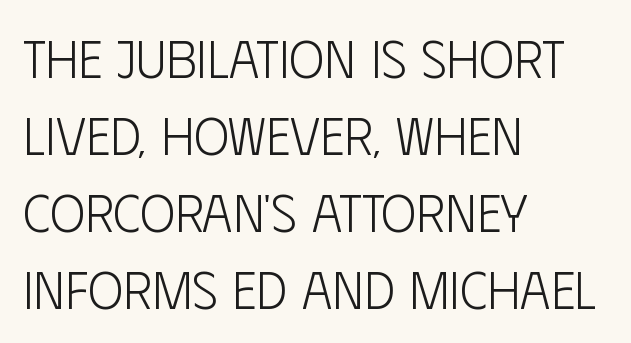
Q: Is the text bold? A: No.
Q: Is the text italic (slanted)? A: No, it is upright.
Q: Is the typeface a serif or a sans-serif typeface? A: Sans-serif.
Q: Is the text underlined? A: No.
Q: How is the paragraph aligned? A: Left-aligned.
Q: Is the spacing between letters normal or unusually wide? A: Normal.
Q: Is the spacing between lines tight, normal or loose? A: Normal.
Q: Width (condensed, normal, or wide)? A: Condensed.
Q: Stroke contrast? A: Low.
Q: x-height? A: Large.
Q: Monospaced? A: No.
